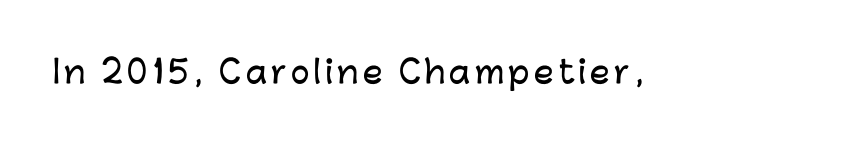
Q: Is the text italic (slanted)? A: No, it is upright.
Q: Is the typeface a serif or a sans-serif typeface? A: Sans-serif.
Q: Is the text underlined? A: No.
Q: Width (condensed, normal, or wide)? A: Normal.
Q: Stroke contrast? A: Low.
Q: x-height? A: Medium.
Q: Monospaced? A: No.
